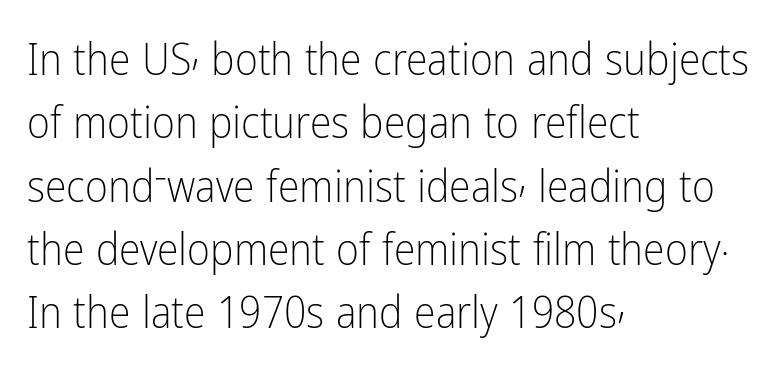
The foot of each line stays bare and open. Is this a sans? Yes — the strokes have no serifs. These lines are set flush left with a ragged right edge. If you drew a line through each stem, it would be perfectly vertical. Honestly, the row spacing looks completely unremarkable.
